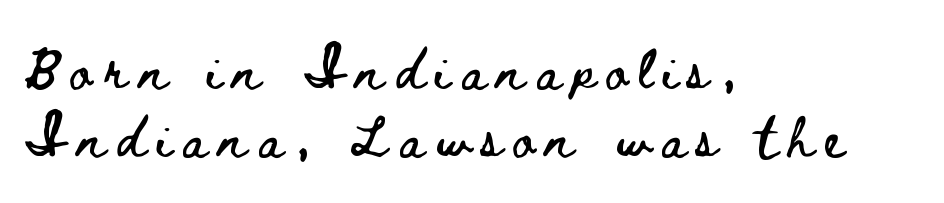
In terms of letterspacing, this is a distinctly airy, spread setting. Left-aligned paragraph, ragged on the right. These lines sit exactly where default settings would place them. Each letter keeps its own natural width here, so spacing adapts to shape. Has an underline been added? It has not.
